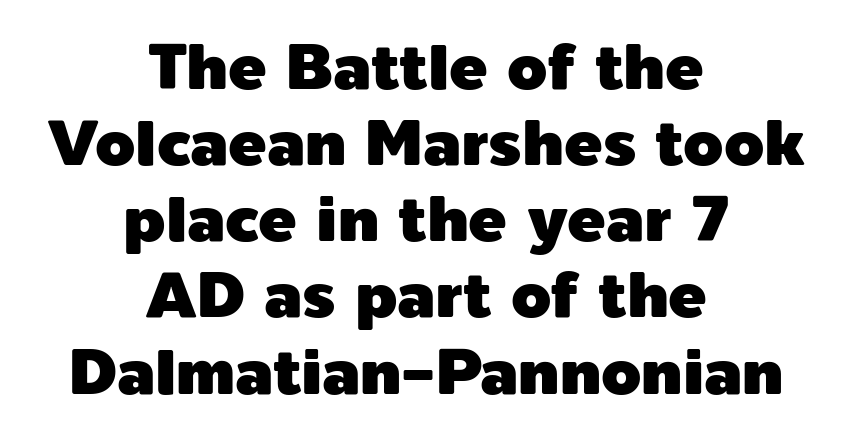
A centered setting, common on invitations and titles, is used for this passage. The tracking reads as untouched default to a designer's eye. The specimen omits any rule beneath the text block's lines. Varying glyph widths throughout — classic text-font behaviour.
